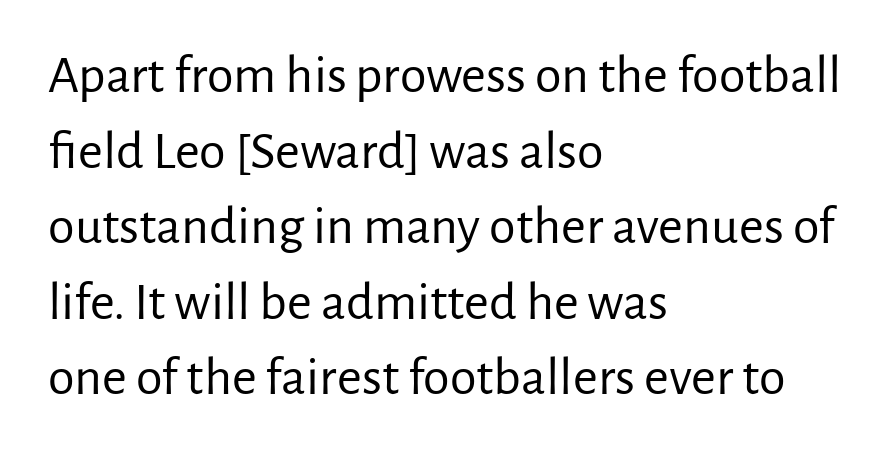
{"serif": "no", "italic": "no", "bold": "no", "weight": "regular", "width": "normal", "stroke_contrast": "low", "x_height": "medium", "monospaced": "no", "underline": "no", "align": "left", "line_spacing": "normal", "line_spacing_ratio": 1.4, "letter_spacing": "normal", "letter_spacing_em": 0.0, "glyph_px": 54}
